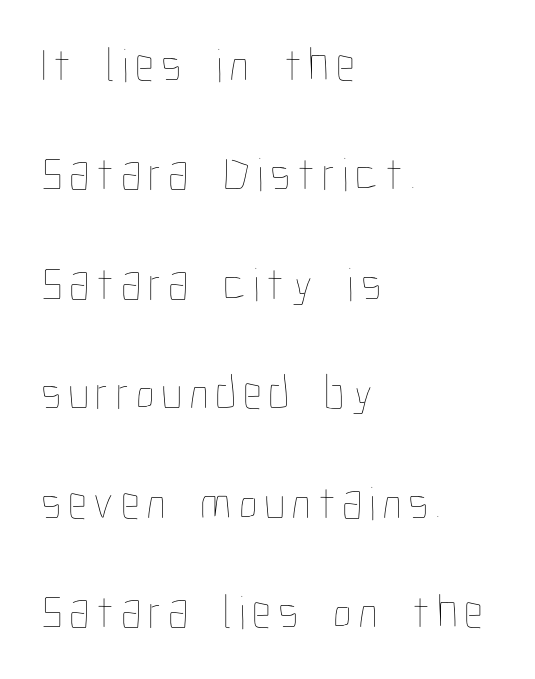
Q: Is the text bold? A: No.
Q: Is the text italic (slanted)? A: No, it is upright.
Q: Is the text underlined? A: No.
Q: How is the paragraph aligned? A: Left-aligned.
Q: Is the spacing between lines tight, normal or loose? A: Loose.
Q: Width (condensed, normal, or wide)? A: Condensed.
Q: Stroke contrast? A: Low.
Q: x-height? A: Medium.
Q: Monospaced? A: No.
